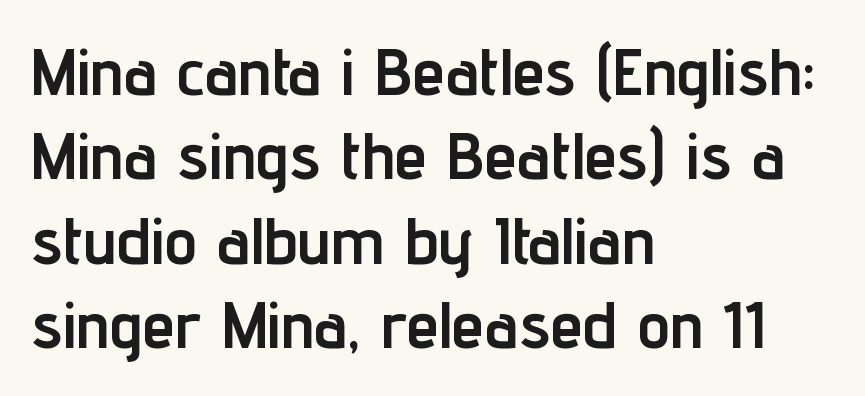
Q: Is the text bold? A: Yes.
Q: Is the text italic (slanted)? A: No, it is upright.
Q: Is the typeface a serif or a sans-serif typeface? A: Sans-serif.
Q: Is the text underlined? A: No.
Q: How is the paragraph aligned? A: Left-aligned.
Q: Is the spacing between letters normal or unusually wide? A: Normal.
Q: Is the spacing between lines tight, normal or loose? A: Normal.
Q: Width (condensed, normal, or wide)? A: Condensed.
Q: Stroke contrast? A: Low.
Q: x-height? A: Medium.
Q: Monospaced? A: No.
